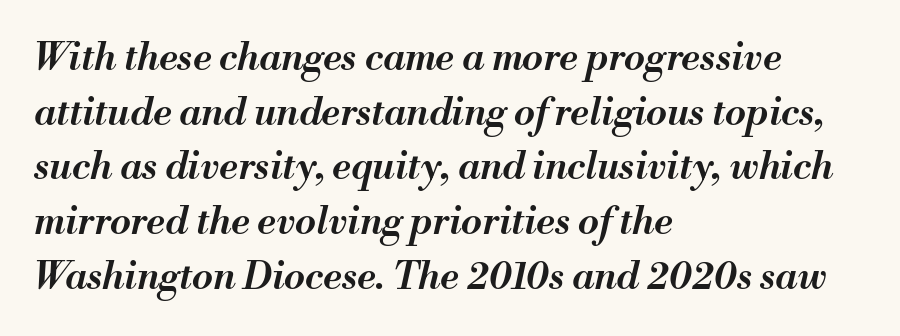
The image shows 38 px semibold type, italic (leaning right); set left-aligned, normal line spacing (1.44x), normal letter spacing, not underlined; medium stroke contrast and a small x-height.
